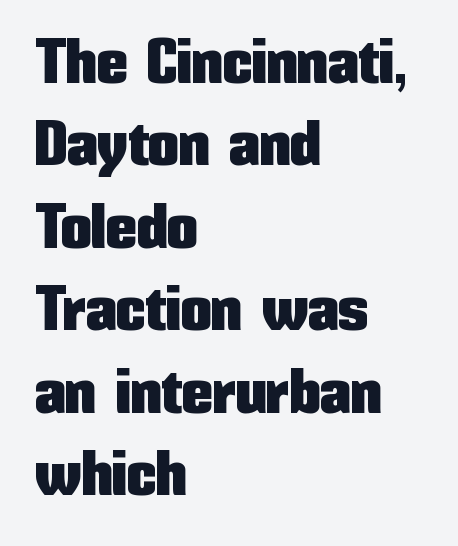
The lettering stays uniformly vertical, giving the passage a roman look. Line spacing here is normal. The rendering anchors every line to the left-hand side. The passage shown is typed in a proportional face where columns would drift. Clear beneath every line of the passage. The font family rendered here belongs to the sans-serif group.
